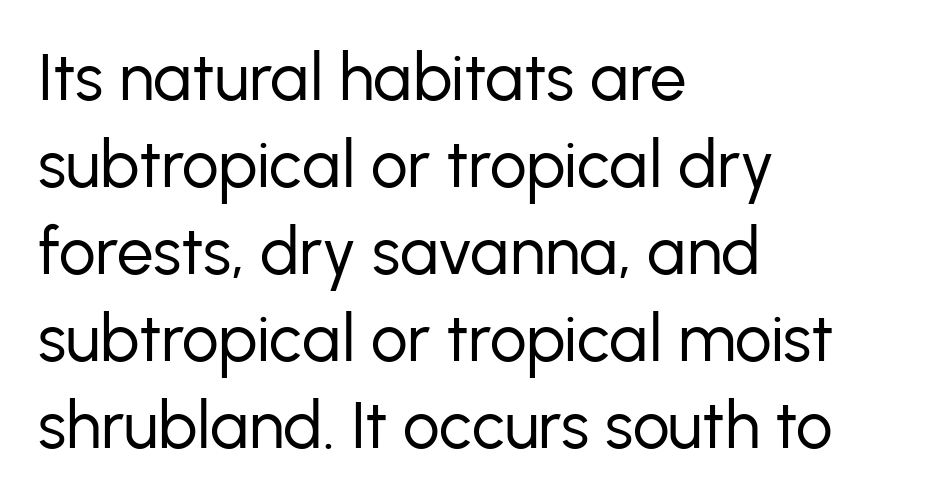
Q: Is the text bold? A: No.
Q: Is the text italic (slanted)? A: No, it is upright.
Q: Is the typeface a serif or a sans-serif typeface? A: Sans-serif.
Q: Is the text underlined? A: No.
Q: How is the paragraph aligned? A: Left-aligned.
Q: Is the spacing between letters normal or unusually wide? A: Normal.
Q: Is the spacing between lines tight, normal or loose? A: Normal.
Q: Width (condensed, normal, or wide)? A: Normal.
Q: Stroke contrast? A: Low.
Q: x-height? A: Medium.
Q: Monospaced? A: No.
